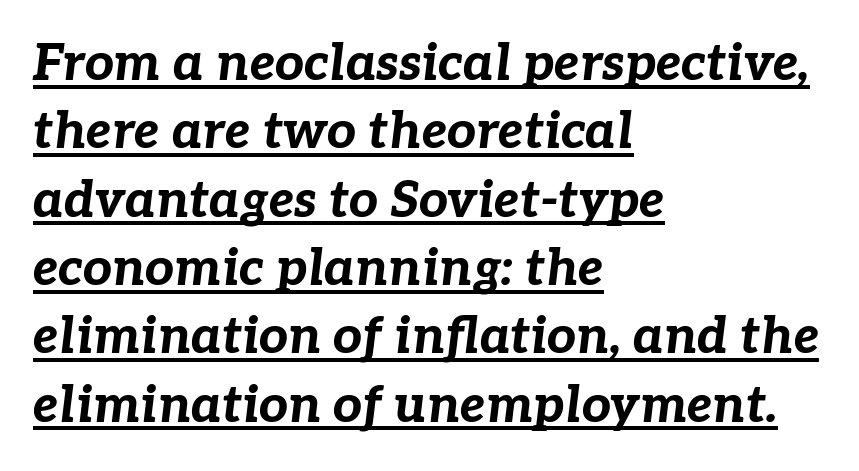
{"italic": "yes", "lean": "right", "slant_degrees": 7, "bold": "yes", "weight": "bold", "width": "normal", "stroke_contrast": "low", "x_height": "medium", "monospaced": "no", "underline": "yes", "align": "left", "line_spacing": "normal", "line_spacing_ratio": 1.34, "letter_spacing": "normal", "letter_spacing_em": 0.0, "glyph_px": 51}
